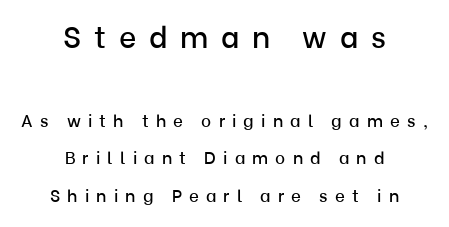
Q: Is the text italic (slanted)? A: No, it is upright.
Q: Is the typeface a serif or a sans-serif typeface? A: Sans-serif.
Q: Is the text underlined? A: No.
Q: How is the paragraph aligned? A: Centered.
Q: Is the spacing between letters normal or unusually wide? A: Unusually wide.
Q: Is the spacing between lines tight, normal or loose? A: Loose.
Q: Which block of text is set in a larger size, the first (top) or the second (bottom)? A: The first (top) one.
Q: Width (condensed, normal, or wide)? A: Normal.
Q: Stroke contrast? A: Low.
Q: x-height? A: Medium.
Q: Monospaced? A: No.
